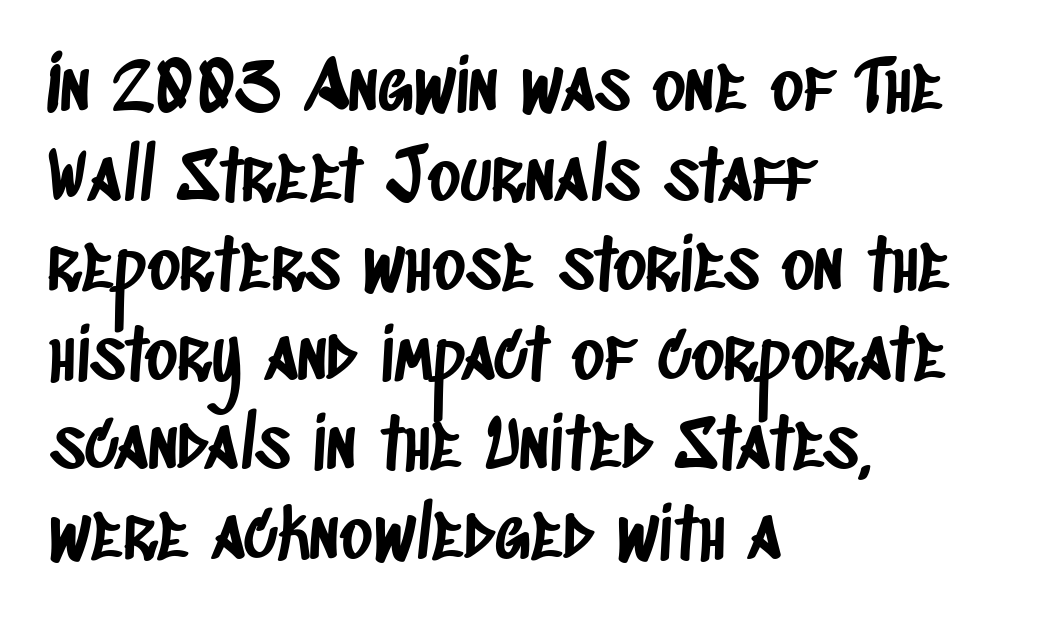
{"serif": "no", "width": "condensed", "stroke_contrast": "low", "x_height": "large", "monospaced": "no", "underline": "no", "align": "left", "line_spacing": "normal", "line_spacing_ratio": 1.28, "letter_spacing": "normal", "letter_spacing_em": 0.0, "glyph_px": 70}
